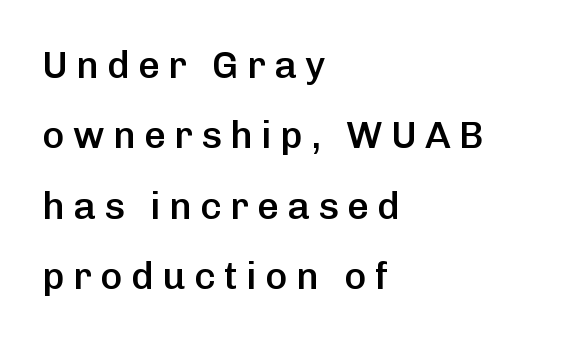
Q: Is the text bold? A: Semi-bold.
Q: Is the text italic (slanted)? A: No, it is upright.
Q: Is the typeface a serif or a sans-serif typeface? A: Sans-serif.
Q: Is the text underlined? A: No.
Q: How is the paragraph aligned? A: Left-aligned.
Q: Is the spacing between letters normal or unusually wide? A: Unusually wide.
Q: Width (condensed, normal, or wide)? A: Normal.
Q: Stroke contrast? A: Low.
Q: x-height? A: Medium.
Q: Monospaced? A: No.
